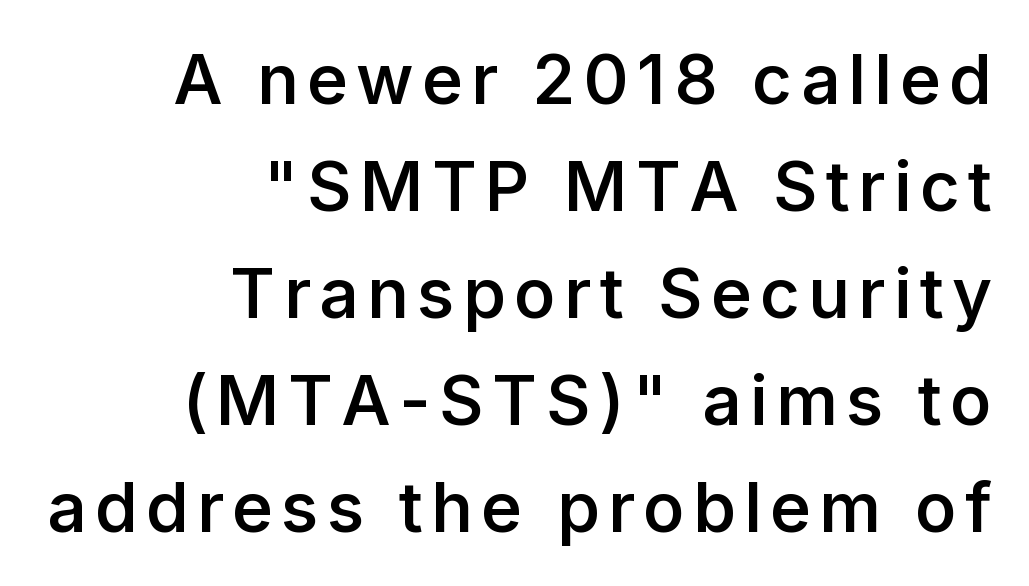
Q: Is the text bold? A: Semi-bold.
Q: Is the text italic (slanted)? A: No, it is upright.
Q: Is the typeface a serif or a sans-serif typeface? A: Sans-serif.
Q: Is the text underlined? A: No.
Q: How is the paragraph aligned? A: Right-aligned.
Q: Is the spacing between lines tight, normal or loose? A: Normal.
Q: Width (condensed, normal, or wide)? A: Normal.
Q: Stroke contrast? A: Low.
Q: x-height? A: Medium.
Q: Monospaced? A: No.
